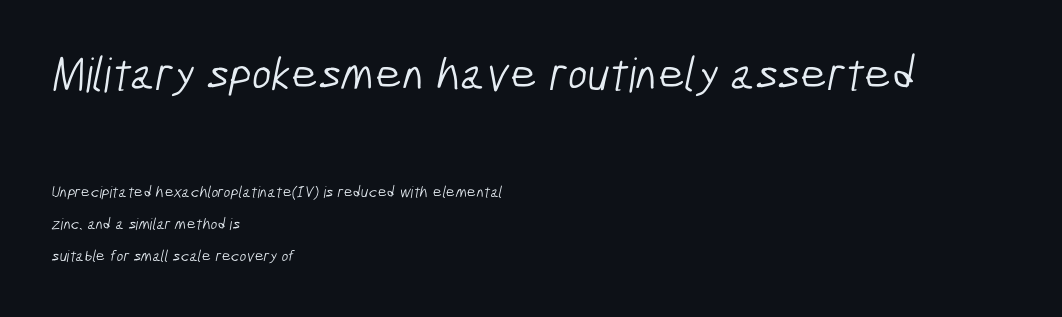
Spacing between characters is what you'd get straight out of the box. Here the designer chose a conventional face with non-uniform glyph widths. Words float on clear page, feet unadorned. Horizontally, the lines are justified to the leading edge only. No chunkiness to these letters — they're not bold.
